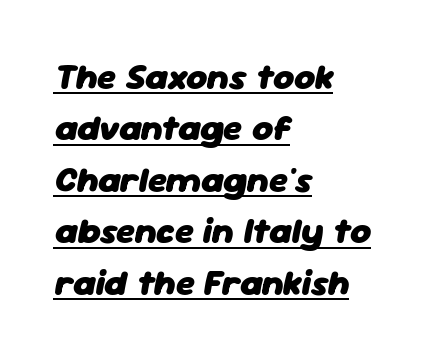
Q: Is the text bold? A: Yes.
Q: Is the text italic (slanted)? A: Yes, it leans right by about 11 degrees.
Q: Is the text underlined? A: Yes.
Q: How is the paragraph aligned? A: Left-aligned.
Q: Is the spacing between letters normal or unusually wide? A: Normal.
Q: Is the spacing between lines tight, normal or loose? A: Normal.
Q: Width (condensed, normal, or wide)? A: Normal.
Q: Stroke contrast? A: Low.
Q: x-height? A: Medium.
Q: Monospaced? A: No.
